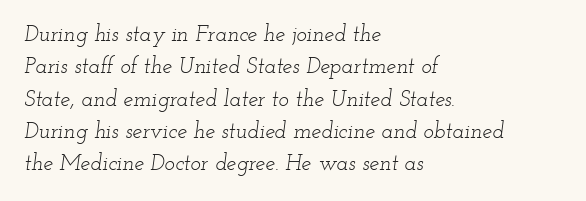
{"italic": "yes", "lean": "right", "slant_degrees": 12, "bold": "no", "underline": "no", "align": "left", "line_spacing": "normal", "line_spacing_ratio": 1.47, "letter_spacing": "normal", "letter_spacing_em": 0.0, "glyph_px": 22}
